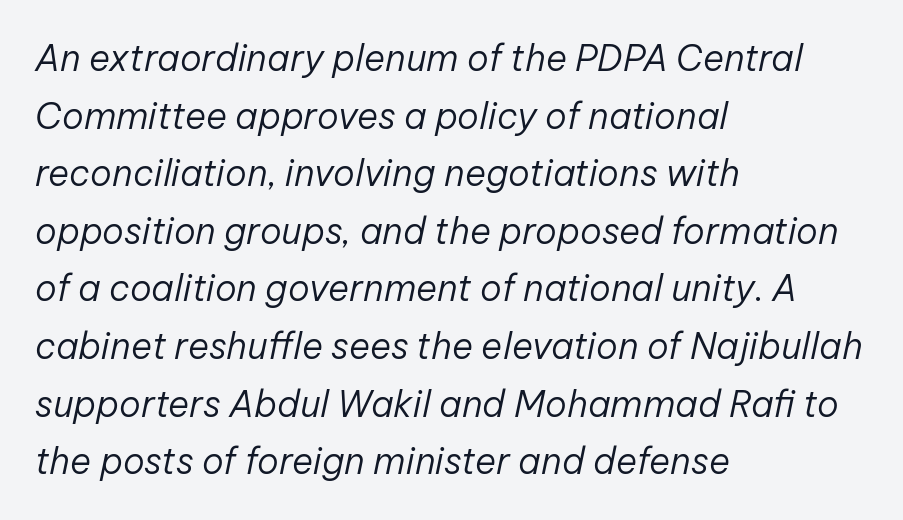
The image shows 36 px regular-weight type, italic (leaning right); set left-aligned, normal line spacing (1.6x), normal letter spacing, not underlined; low stroke contrast and a medium x-height.
